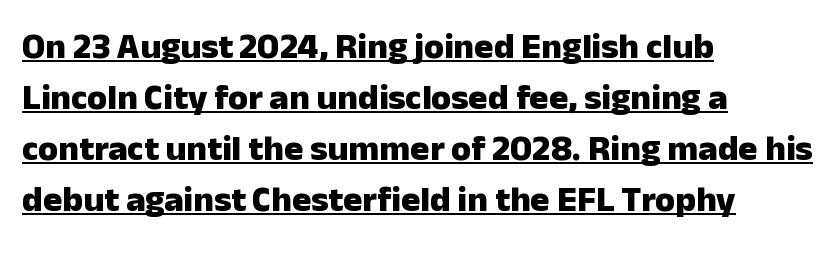
{"serif": "no", "italic": "no", "bold": "yes", "weight": "heavy", "width": "normal", "stroke_contrast": "low", "x_height": "medium", "monospaced": "no", "underline": "yes", "align": "left", "line_spacing": "normal", "line_spacing_ratio": 1.42, "letter_spacing": "normal", "letter_spacing_em": 0.0, "glyph_px": 36}
